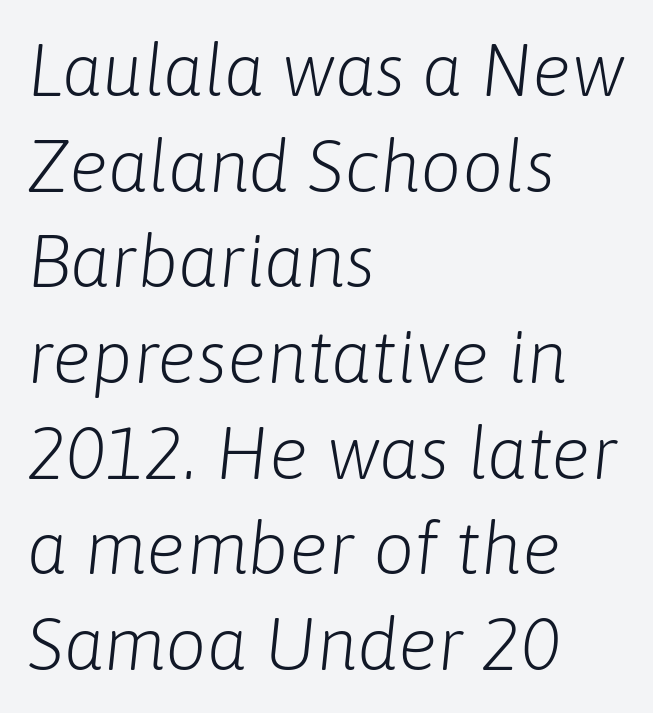
Honestly, the row spacing looks completely unremarkable. A bare baseline throughout the passage. Compared with a centered layout, this one pins lines to the left instead. This rendering leaves character spacing at its baseline value.
